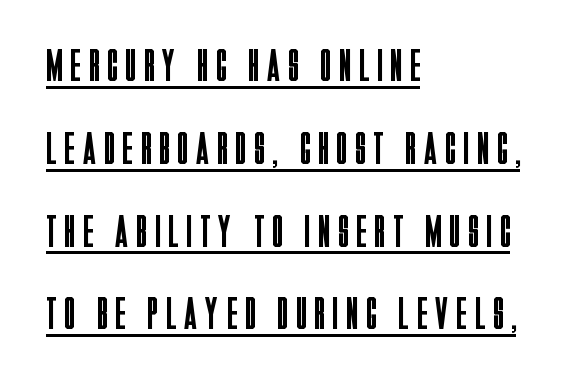
{"serif": "no", "italic": "no", "bold": "no", "weight": "regular", "width": "condensed", "stroke_contrast": "low", "x_height": "large", "monospaced": "no", "underline": "yes", "align": "left", "line_spacing_ratio": 1.8, "glyph_px": 46}
